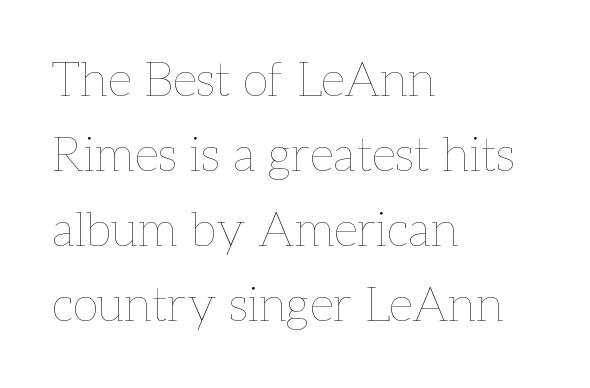
The image shows 48 px thin type, upright; set left-aligned, normal line spacing (1.56x), normal letter spacing, not underlined; low stroke contrast and a medium x-height.
